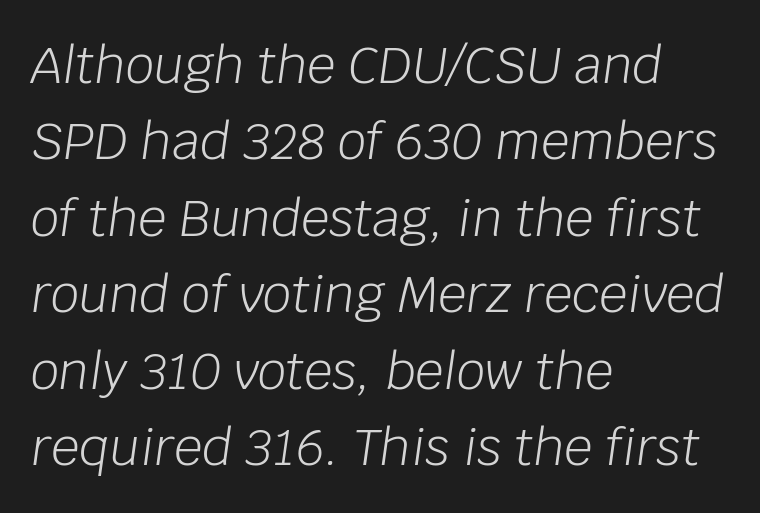
Q: Is the text bold? A: No.
Q: Is the text italic (slanted)? A: Yes, it leans right by about 8 degrees.
Q: Is the text underlined? A: No.
Q: How is the paragraph aligned? A: Left-aligned.
Q: Is the spacing between letters normal or unusually wide? A: Normal.
Q: Is the spacing between lines tight, normal or loose? A: Normal.
Q: Width (condensed, normal, or wide)? A: Normal.
Q: Stroke contrast? A: Low.
Q: x-height? A: Large.
Q: Monospaced? A: No.
